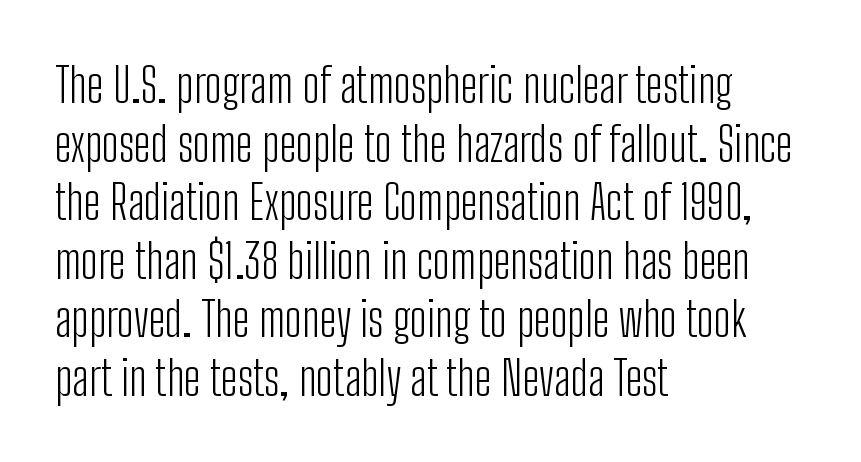
Q: Is the text bold? A: No.
Q: Is the text italic (slanted)? A: No, it is upright.
Q: Is the typeface a serif or a sans-serif typeface? A: Sans-serif.
Q: Is the text underlined? A: No.
Q: How is the paragraph aligned? A: Left-aligned.
Q: Is the spacing between letters normal or unusually wide? A: Normal.
Q: Width (condensed, normal, or wide)? A: Condensed.
Q: Stroke contrast? A: Low.
Q: x-height? A: Medium.
Q: Monospaced? A: No.
